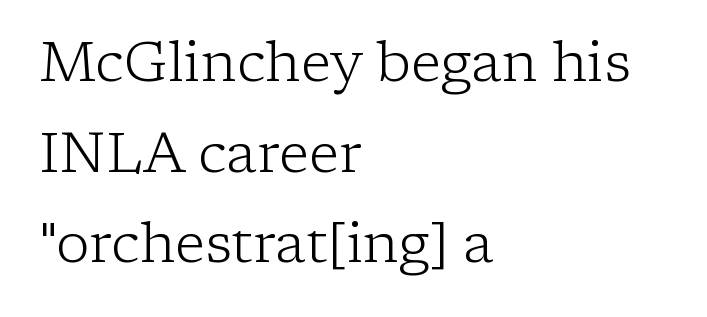
{"serif": "yes", "italic": "no", "bold": "no", "weight": "light", "width": "normal", "stroke_contrast": "low", "x_height": "medium", "monospaced": "no", "underline": "no", "align": "left", "line_spacing": "normal", "line_spacing_ratio": 1.62, "letter_spacing": "normal", "letter_spacing_em": 0.0, "glyph_px": 56}
